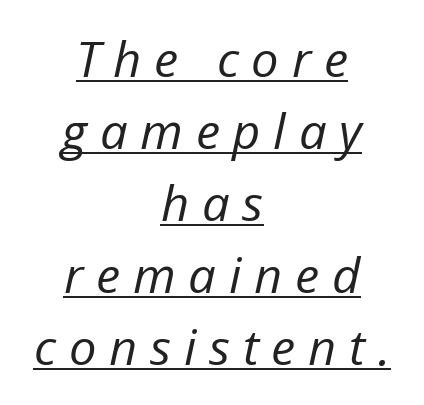
Proportional: the letters do not fall into vertical columns. Summary of vertical rhythm: regular, with standard interline spacing. No chunkiness to these letters — they're not bold. When letters slant like this, we call the style italic. The text block is weighted toward neither margin, spreading evenly from the middle.
